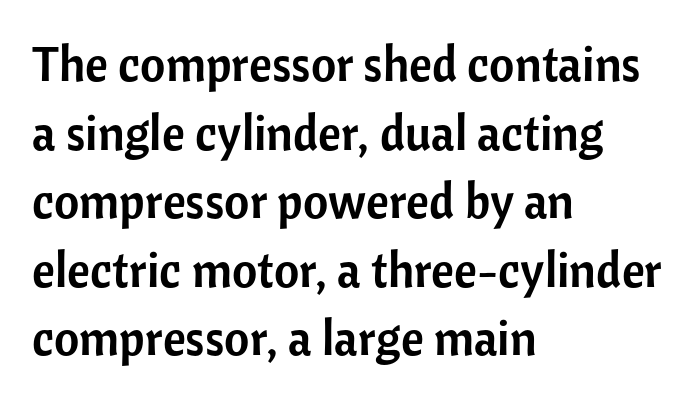
The image shows 49 px sans-serif type, upright; set left-aligned, normal line spacing (1.4x), normal letter spacing, not underlined; low stroke contrast and a medium x-height.
